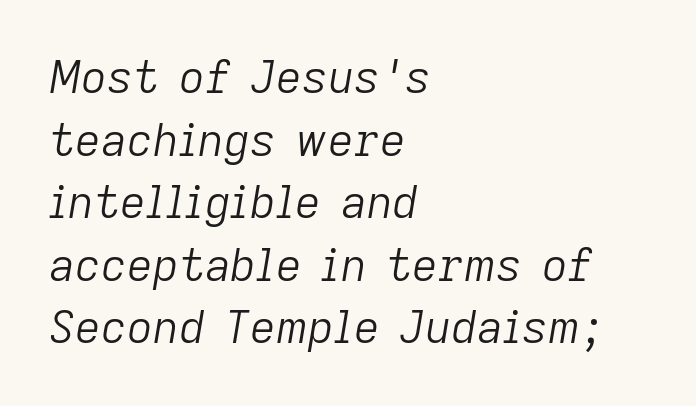
Q: Is the text bold? A: No.
Q: Is the text italic (slanted)? A: Yes, it leans right by about 9 degrees.
Q: Is the text underlined? A: No.
Q: How is the paragraph aligned? A: Left-aligned.
Q: Is the spacing between letters normal or unusually wide? A: Normal.
Q: Is the spacing between lines tight, normal or loose? A: Normal.
Q: Width (condensed, normal, or wide)? A: Normal.
Q: Stroke contrast? A: Low.
Q: x-height? A: Medium.
Q: Monospaced? A: No.
